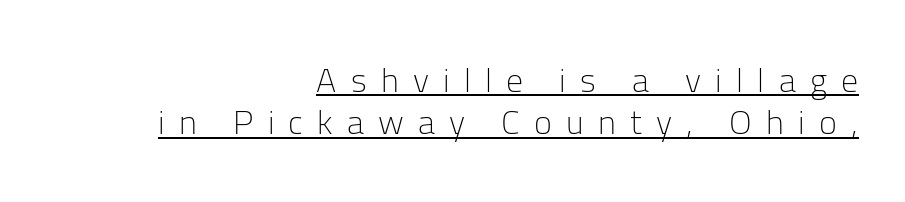
{"serif": "no", "italic": "no", "bold": "no", "weight": "light", "width": "normal", "stroke_contrast": "low", "x_height": "medium", "monospaced": "no", "underline": "yes", "align": "right", "line_spacing": "normal", "line_spacing_ratio": 1.25, "letter_spacing": "wide", "letter_spacing_em": 0.42, "glyph_px": 34}
